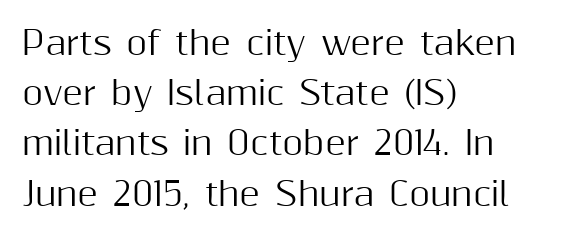
Q: Is the text italic (slanted)? A: No, it is upright.
Q: Is the typeface a serif or a sans-serif typeface? A: Sans-serif.
Q: Is the text underlined? A: No.
Q: How is the paragraph aligned? A: Left-aligned.
Q: Is the spacing between letters normal or unusually wide? A: Normal.
Q: Is the spacing between lines tight, normal or loose? A: Normal.
Q: Width (condensed, normal, or wide)? A: Normal.
Q: Stroke contrast? A: Medium.
Q: x-height? A: Medium.
Q: Monospaced? A: No.
